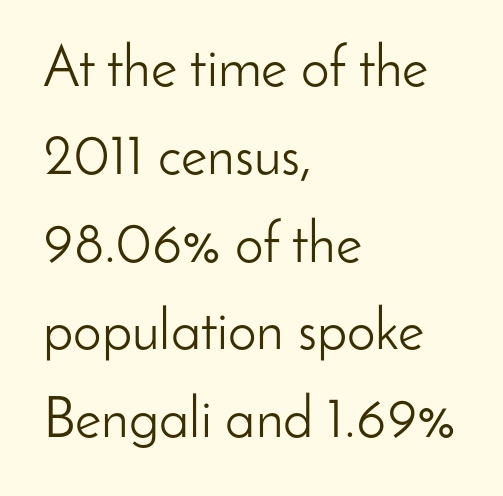
The image shows 57 px light sans-serif type, upright; set left-aligned, normal line spacing (1.54x), normal letter spacing, not underlined; low stroke contrast and a small x-height.
